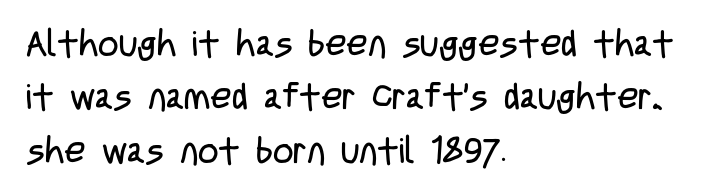
Q: Is the text bold? A: No.
Q: Is the text italic (slanted)? A: No, it is upright.
Q: Is the typeface a serif or a sans-serif typeface? A: Sans-serif.
Q: Is the text underlined? A: No.
Q: How is the paragraph aligned? A: Left-aligned.
Q: Is the spacing between letters normal or unusually wide? A: Normal.
Q: Is the spacing between lines tight, normal or loose? A: Normal.
Q: Width (condensed, normal, or wide)? A: Condensed.
Q: Stroke contrast? A: Low.
Q: x-height? A: Large.
Q: Monospaced? A: No.
